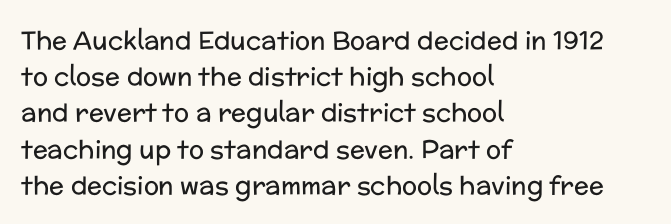
Q: Is the text bold? A: No.
Q: Is the text italic (slanted)? A: No, it is upright.
Q: Is the text underlined? A: No.
Q: How is the paragraph aligned? A: Left-aligned.
Q: Is the spacing between letters normal or unusually wide? A: Normal.
Q: Is the spacing between lines tight, normal or loose? A: Normal.
